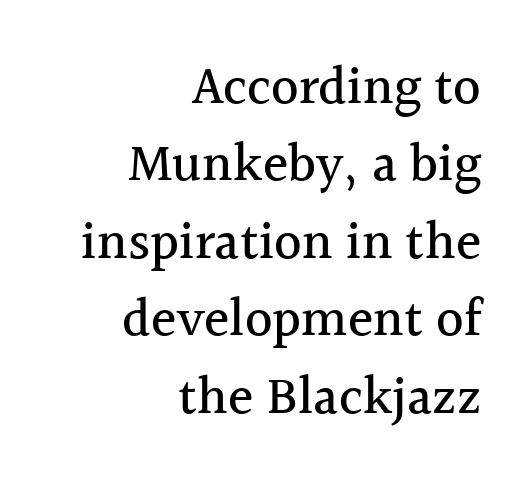
Q: Is the text italic (slanted)? A: No, it is upright.
Q: Is the typeface a serif or a sans-serif typeface? A: Serif.
Q: Is the text underlined? A: No.
Q: How is the paragraph aligned? A: Right-aligned.
Q: Is the spacing between letters normal or unusually wide? A: Normal.
Q: Is the spacing between lines tight, normal or loose? A: Normal.
Q: Width (condensed, normal, or wide)? A: Normal.
Q: x-height? A: Medium.
Q: Monospaced? A: No.
